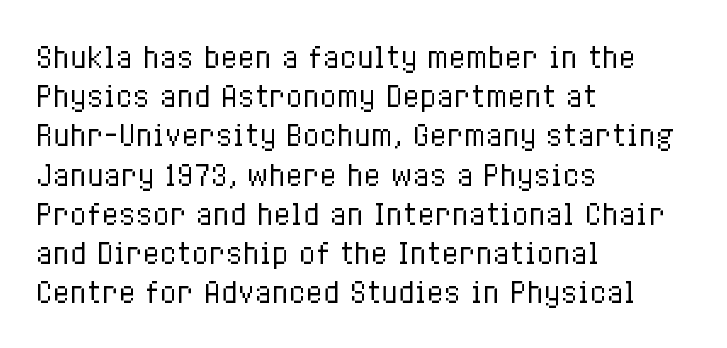
Just letters on the line, the space beneath them empty. If you drew a line through each stem, it would be perfectly vertical. The strokes are not fattened; the text isn't bold. Each new line begins a customary step beneath the previous one.
